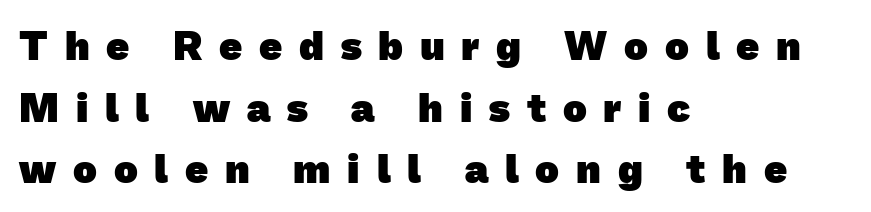
{"serif": "no", "bold": "yes", "weight": "heavy", "width": "normal", "stroke_contrast": "low", "x_height": "medium", "monospaced": "no", "underline": "no", "align": "left", "line_spacing": "normal", "line_spacing_ratio": 1.54, "letter_spacing": "wide", "letter_spacing_em": 0.42, "glyph_px": 40}
